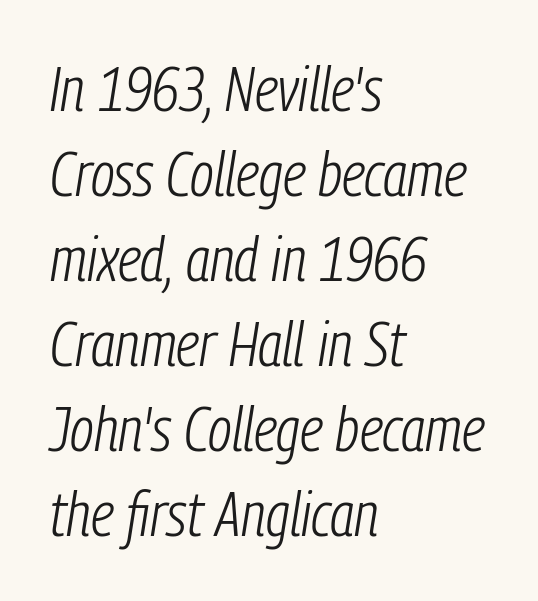
Q: Is the text bold? A: No.
Q: Is the text italic (slanted)? A: Yes, it leans right by about 9 degrees.
Q: Is the text underlined? A: No.
Q: How is the paragraph aligned? A: Left-aligned.
Q: Is the spacing between letters normal or unusually wide? A: Normal.
Q: Is the spacing between lines tight, normal or loose? A: Normal.
Q: Width (condensed, normal, or wide)? A: Condensed.
Q: Stroke contrast? A: Low.
Q: x-height? A: Medium.
Q: Monospaced? A: No.
